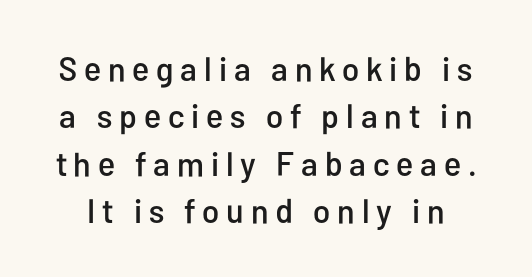
A typesetter would label this face a sans. Successive baselines arrive at the customary interval. You could only call the tracking loose — the letters float apart. The passage shown is not underscored anywhere. Quick note: not italic, upright.
